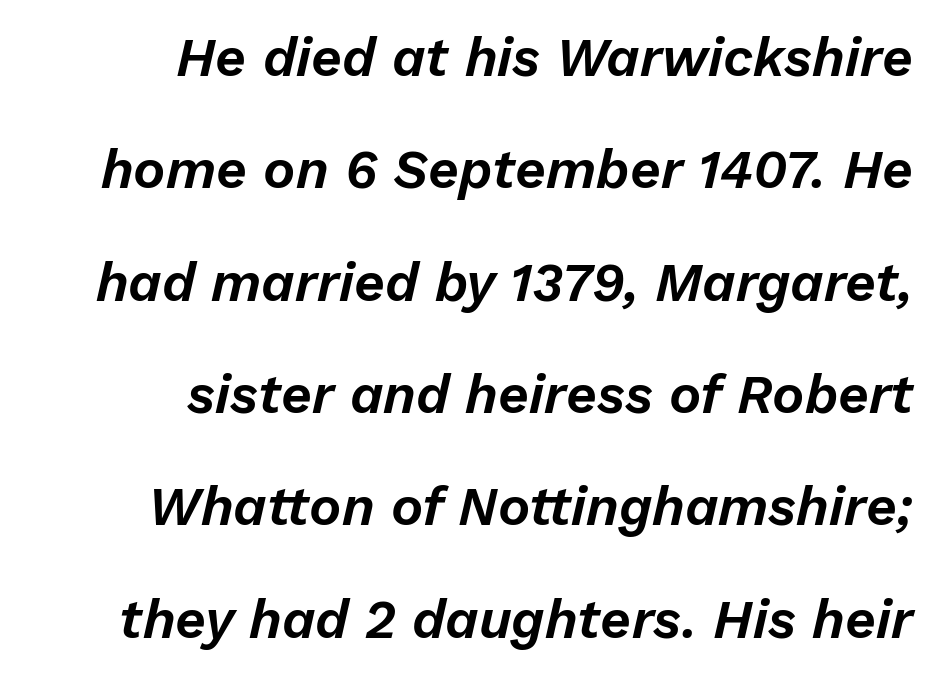
{"italic": "yes", "lean": "right", "slant_degrees": 13, "width": "normal", "stroke_contrast": "low", "x_height": "medium", "monospaced": "no", "underline": "no", "align": "right", "line_spacing": "loose", "line_spacing_ratio": 2.08, "letter_spacing": "normal", "letter_spacing_em": 0.0, "glyph_px": 54}
